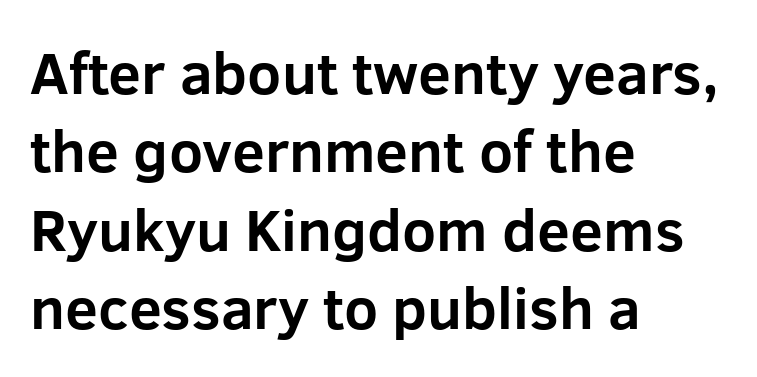
The image shows 59 px bold sans-serif type, upright; set left-aligned, normal line spacing (1.33x), normal letter spacing, not underlined; low stroke contrast and a medium x-height.
